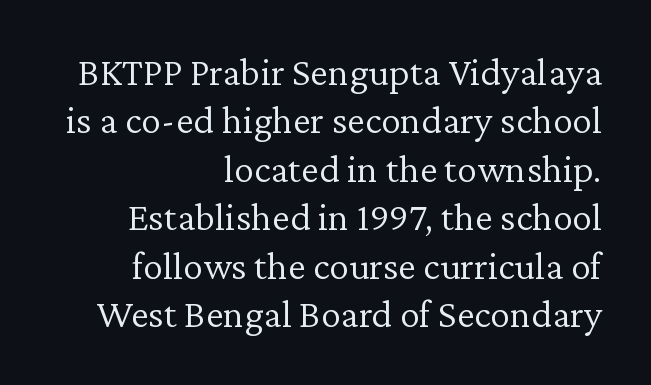
{"serif": "yes", "italic": "no", "bold": "no", "weight": "light", "width": "normal", "stroke_contrast": "low", "x_height": "medium", "monospaced": "no", "underline": "no", "align": "right", "line_spacing_ratio": 1.21, "letter_spacing": "normal", "letter_spacing_em": 0.0, "glyph_px": 40}
